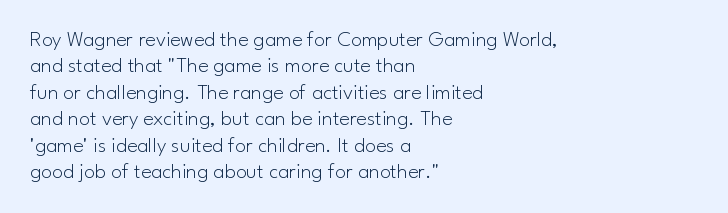
Q: Is the text bold? A: No.
Q: Is the text italic (slanted)? A: No, it is upright.
Q: Is the text underlined? A: No.
Q: How is the paragraph aligned? A: Left-aligned.
Q: Is the spacing between letters normal or unusually wide? A: Normal.
